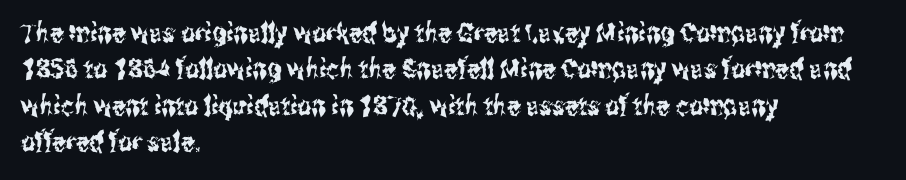
{"italic": "no", "underline": "no", "align": "left", "line_spacing": "normal", "line_spacing_ratio": 1.35, "letter_spacing": "normal", "letter_spacing_em": 0.0, "glyph_px": 27}
